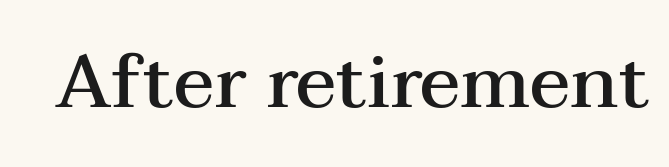
Q: Is the text bold? A: Semi-bold.
Q: Is the text italic (slanted)? A: No, it is upright.
Q: Is the typeface a serif or a sans-serif typeface? A: Serif.
Q: Is the text underlined? A: No.
Q: Is the spacing between letters normal or unusually wide? A: Normal.
Q: Width (condensed, normal, or wide)? A: Wide.
Q: Stroke contrast? A: Medium.
Q: x-height? A: Medium.
Q: Monospaced? A: No.
